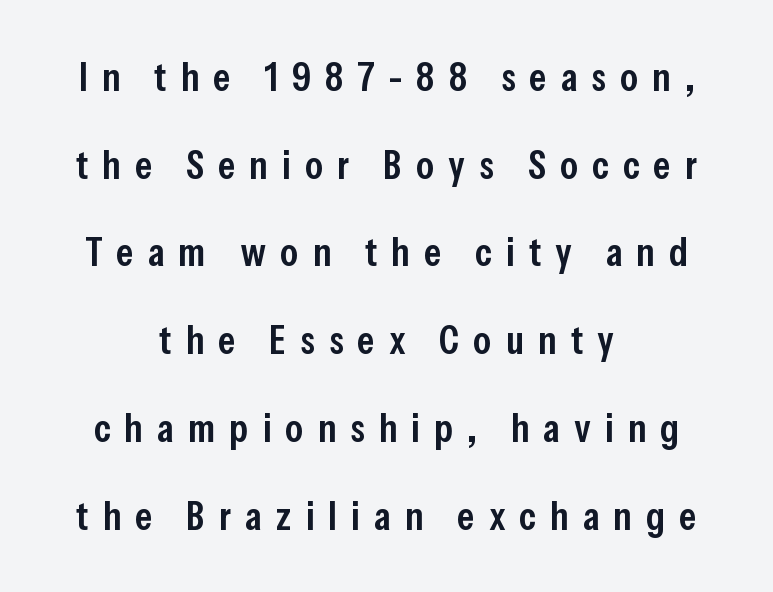
Q: Is the text bold? A: Semi-bold.
Q: Is the text italic (slanted)? A: No, it is upright.
Q: Is the typeface a serif or a sans-serif typeface? A: Sans-serif.
Q: Is the text underlined? A: No.
Q: How is the paragraph aligned? A: Centered.
Q: Is the spacing between letters normal or unusually wide? A: Unusually wide.
Q: Is the spacing between lines tight, normal or loose? A: Loose.
Q: Width (condensed, normal, or wide)? A: Condensed.
Q: Stroke contrast? A: Low.
Q: x-height? A: Medium.
Q: Monospaced? A: No.
